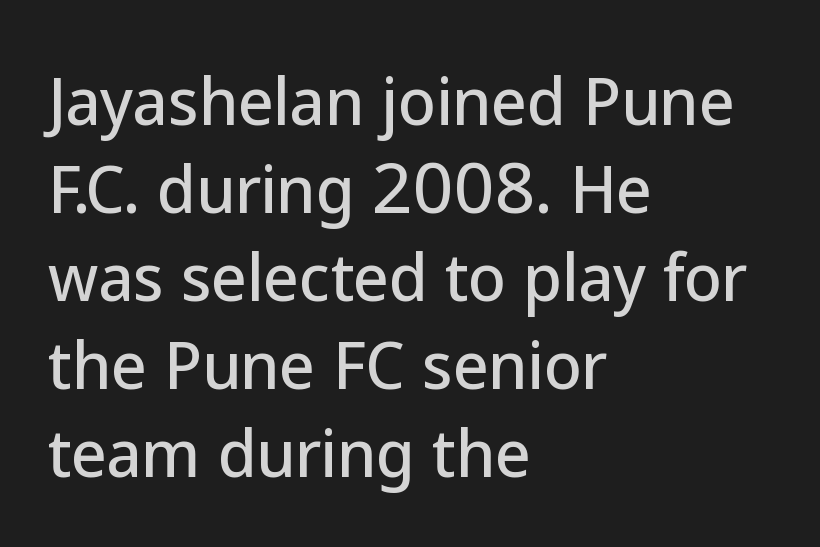
{"serif": "no", "italic": "no", "width": "normal", "stroke_contrast": "low", "x_height": "medium", "monospaced": "no", "underline": "no", "align": "left", "line_spacing": "normal", "line_spacing_ratio": 1.42, "letter_spacing": "normal", "letter_spacing_em": 0.0, "glyph_px": 62}
